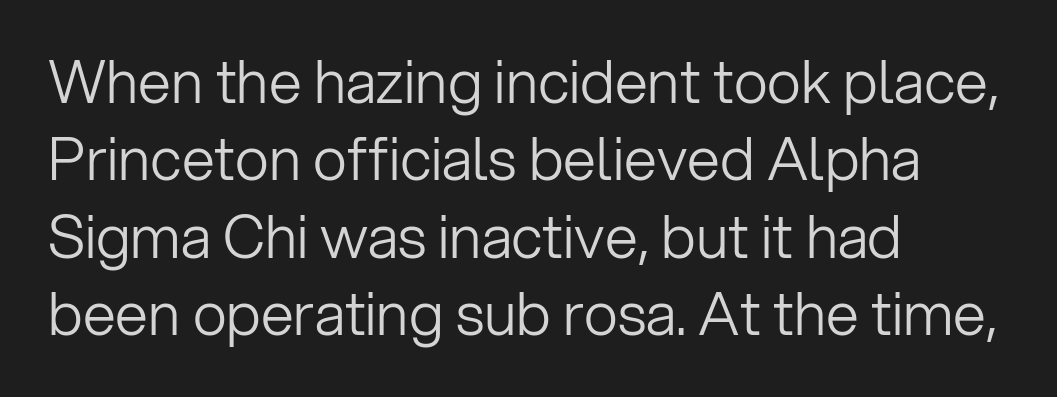
The lettering stays uniformly vertical, giving the passage a roman look. Bold? No — there's no thickening of the strokes. Is this a fixed-width face? No — the glyphs have proportional, varying widths. Here the glyphs are tracked normally, forming tight word shapes. What's the leading like? Ordinary, nothing unusual.
